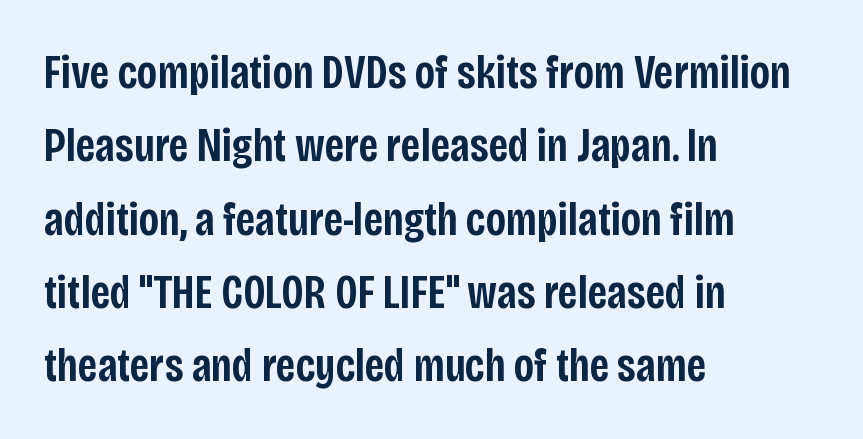
{"serif": "no", "italic": "no", "bold": "semi", "weight": "semibold", "width": "condensed", "stroke_contrast": "low", "x_height": "large", "monospaced": "no", "underline": "no", "align": "left", "line_spacing": "normal", "line_spacing_ratio": 1.56, "letter_spacing": "normal", "letter_spacing_em": 0.0, "glyph_px": 47}
